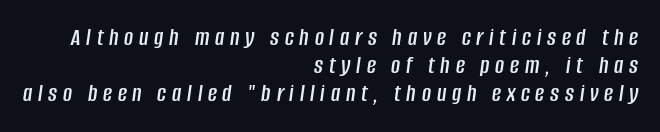
{"italic": "yes", "lean": "right", "slant_degrees": 8, "underline": "no", "align": "right", "line_spacing": "tight", "line_spacing_ratio": 1.13, "letter_spacing": "wide", "letter_spacing_em": 0.23, "glyph_px": 25}
